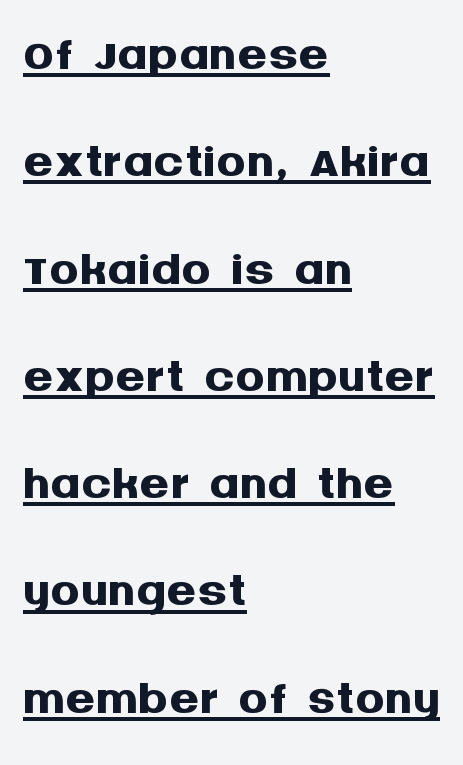
Honestly, the underline is the first thing you notice here. You can tell it's not italic because the verticals are truly vertical. Is the type bold? Yes — the strokes are clearly thick and heavy. Each line starts at the same left margin while the right side varies.
